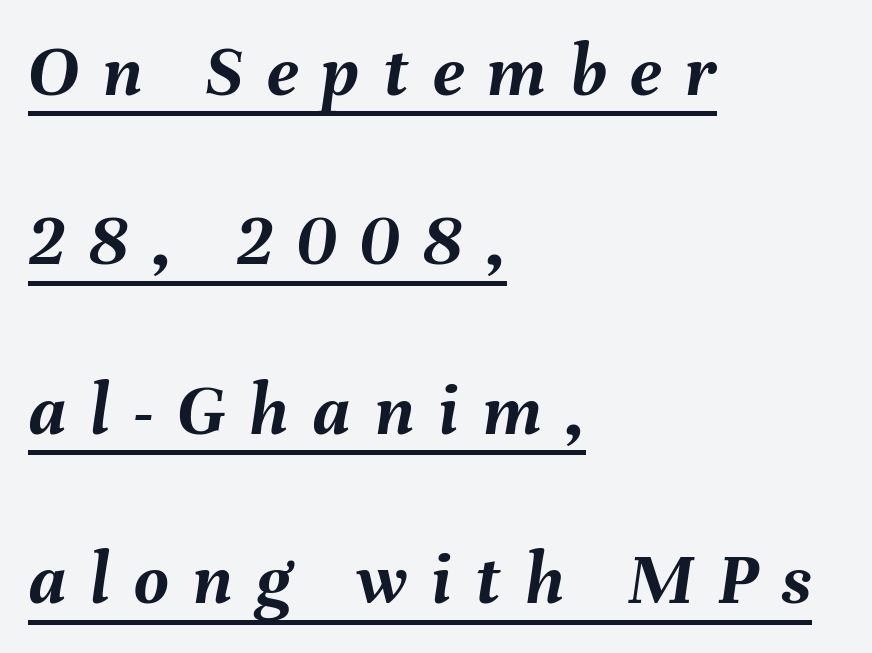
These lines carry a lot of weight — the face is fully bold. Successive baselines arrive slowly, with a big drop between each. Observe the lean: these are italic letterforms. The passage shown is underscored from start to finish. The rendering anchors every line to the left-hand side.
